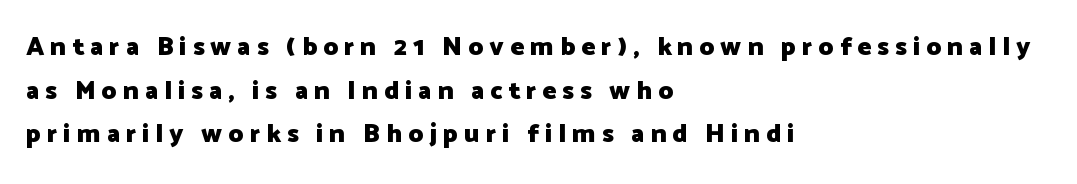
Is there much room between lines? A standard amount, neither cramped nor airy. The tracking jumps out immediately: characters are airy and widely separated. Bare-footed words on every line. Leftover space on each line is placed entirely after the last word. Strokes here are thick enough to call this a true bold.
